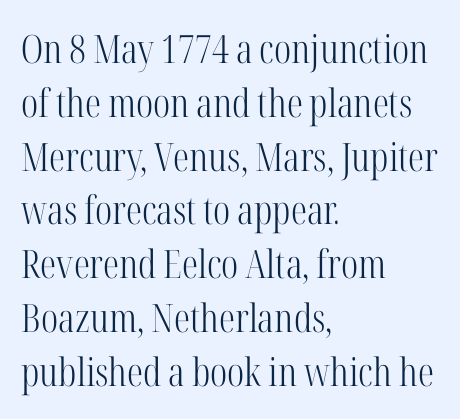
The image shows 39 px light, condensed serif type, upright; set left-aligned, normal line spacing (1.38x), normal letter spacing, not underlined; high stroke contrast and a medium x-height.
